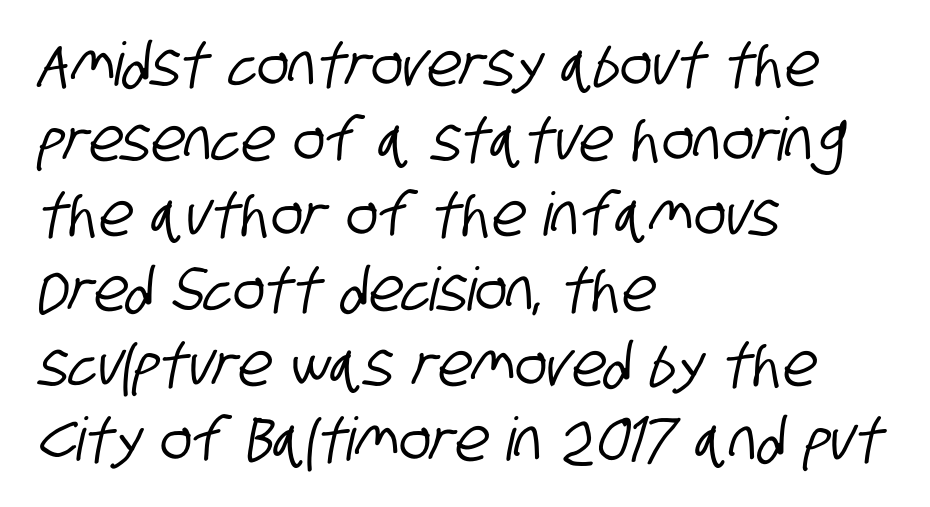
{"serif": "no", "width": "condensed", "stroke_contrast": "low", "x_height": "large", "monospaced": "no", "underline": "no", "align": "left", "line_spacing": "normal", "line_spacing_ratio": 1.25, "letter_spacing": "normal", "letter_spacing_em": 0.0, "glyph_px": 60}
